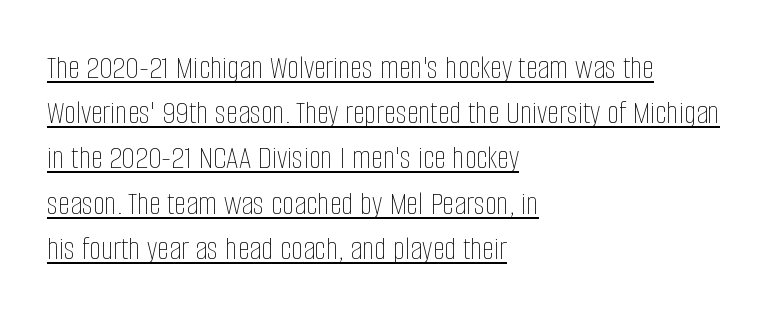
The image shows 34 px thin, condensed type, upright; set left-aligned, normal line spacing (1.33x), normal letter spacing, underlined; low stroke contrast and a large x-height.
